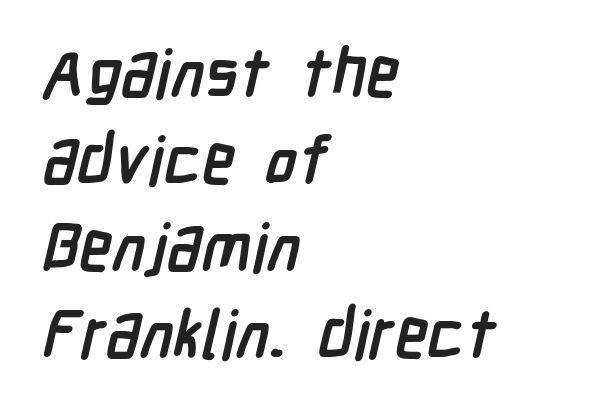
Q: Is the text bold? A: Yes.
Q: Is the typeface a serif or a sans-serif typeface? A: Sans-serif.
Q: Is the text underlined? A: No.
Q: How is the paragraph aligned? A: Left-aligned.
Q: Is the spacing between letters normal or unusually wide? A: Normal.
Q: Is the spacing between lines tight, normal or loose? A: Normal.
Q: Width (condensed, normal, or wide)? A: Condensed.
Q: Stroke contrast? A: Low.
Q: x-height? A: Medium.
Q: Monospaced? A: No.
